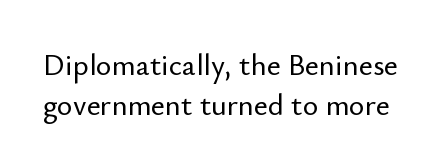
The image shows 30 px sans-serif type, upright; set normal line spacing (1.35x), normal letter spacing, not underlined; low stroke contrast and a small x-height.
